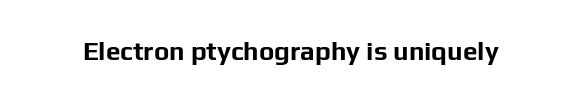
{"italic": "no", "bold": "yes", "underline": "no", "letter_spacing": "normal", "letter_spacing_em": 0.0, "glyph_px": 26}
